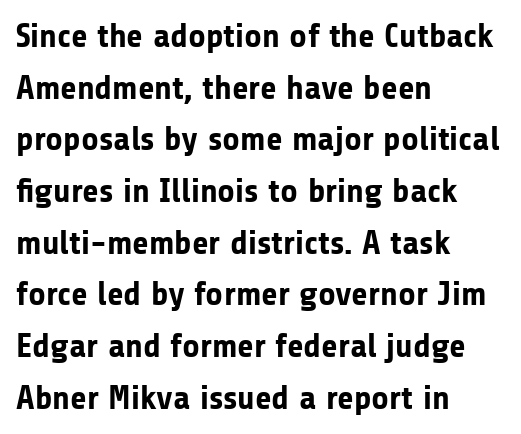
Vertical strokes here are truly vertical. The space beneath each line is pristine and unruled. Leading matches the norm, producing a regular column. The compositor pushed each line to the left boundary.
